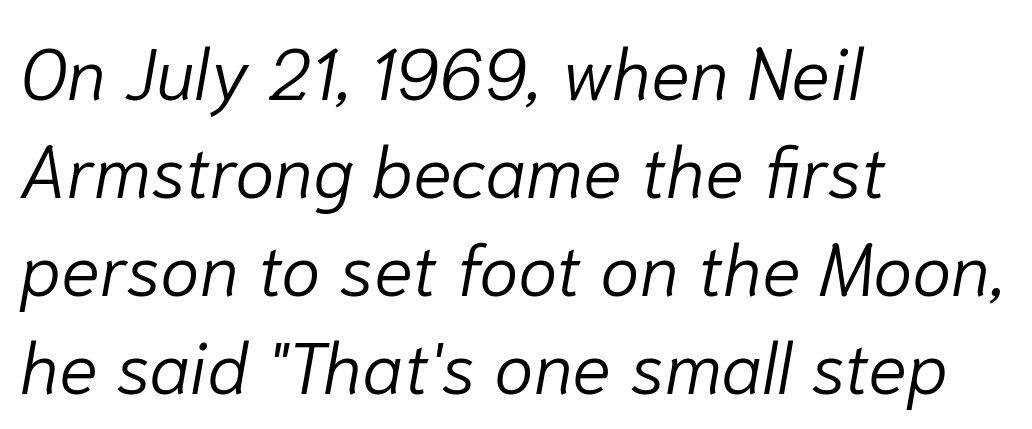
The image shows 72 px light type, italic (leaning right); set left-aligned, normal line spacing (1.36x), normal letter spacing, not underlined; low stroke contrast and a medium x-height.
